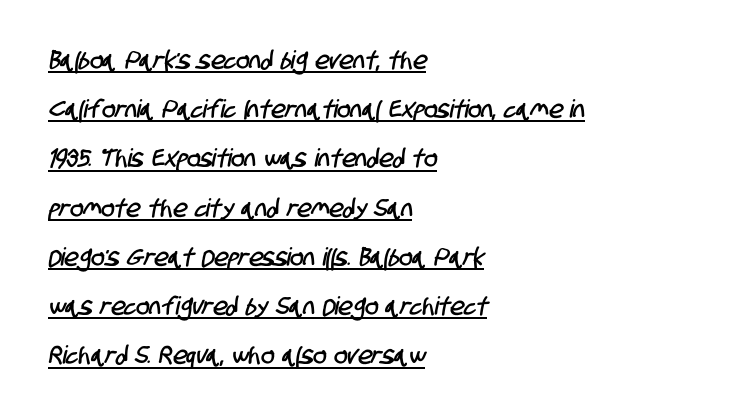
The image shows 25 px text type; set left-aligned, loose line spacing (1.97x), normal letter spacing, underlined.
